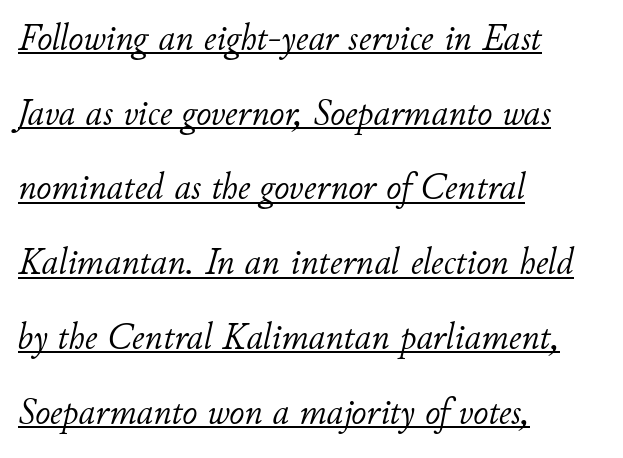
The image shows 37 px light type, italic (leaning right); set left-aligned, loose line spacing (2.02x), normal letter spacing, underlined; low stroke contrast and a small x-height.
